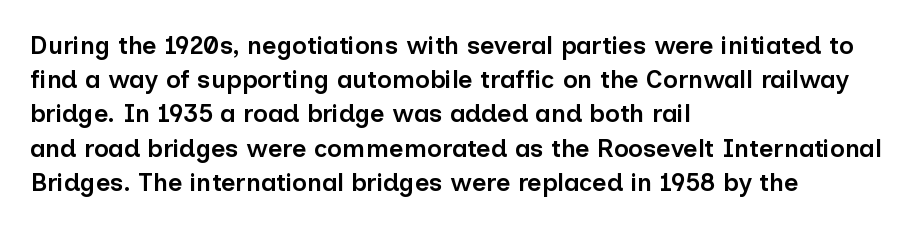
{"italic": "no", "bold": "semi", "underline": "no", "align": "left", "line_spacing": "normal", "line_spacing_ratio": 1.37, "letter_spacing": "normal", "letter_spacing_em": 0.0, "glyph_px": 25}
